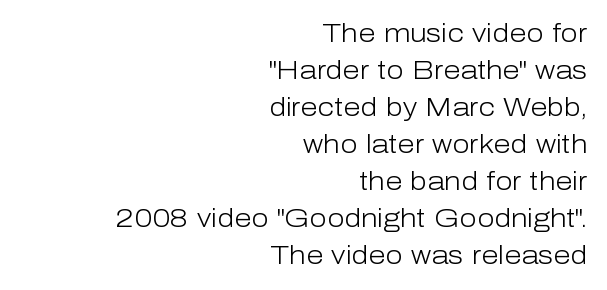
Q: Is the text bold? A: No.
Q: Is the text italic (slanted)? A: No, it is upright.
Q: Is the text underlined? A: No.
Q: How is the paragraph aligned? A: Right-aligned.
Q: Is the spacing between letters normal or unusually wide? A: Normal.
Q: Is the spacing between lines tight, normal or loose? A: Normal.
